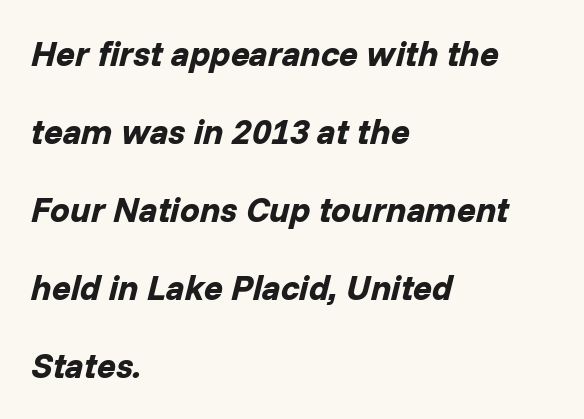
Q: Is the text bold? A: Yes.
Q: Is the text italic (slanted)? A: Yes, it leans right by about 14 degrees.
Q: Is the text underlined? A: No.
Q: How is the paragraph aligned? A: Left-aligned.
Q: Is the spacing between letters normal or unusually wide? A: Normal.
Q: Is the spacing between lines tight, normal or loose? A: Loose.
Q: Width (condensed, normal, or wide)? A: Normal.
Q: Stroke contrast? A: Low.
Q: x-height? A: Medium.
Q: Monospaced? A: No.
